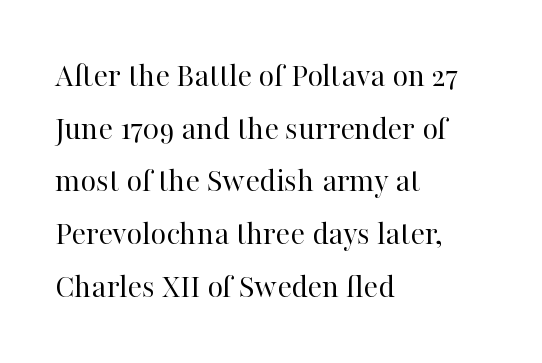
The image shows 34 px regular-weight serif type, upright; set left-aligned, normal line spacing (1.55x), normal letter spacing, not underlined; high stroke contrast and a medium x-height.
